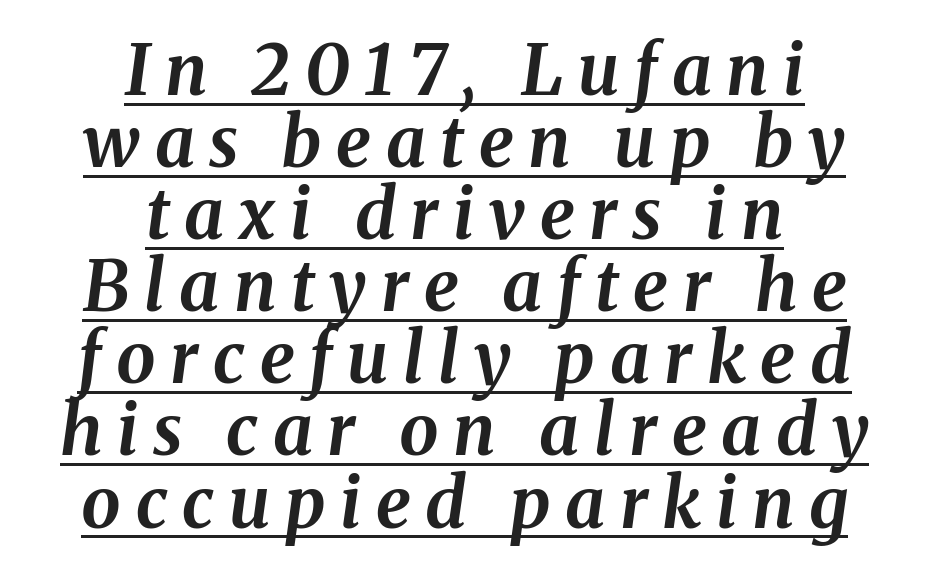
{"italic": "yes", "lean": "right", "slant_degrees": 8, "bold": "yes", "weight": "bold", "width": "normal", "stroke_contrast": "medium", "x_height": "medium", "monospaced": "no", "underline": "yes", "align": "center", "line_spacing": "tight", "line_spacing_ratio": 1.03, "letter_spacing": "wide", "letter_spacing_em": 0.21, "glyph_px": 70}
